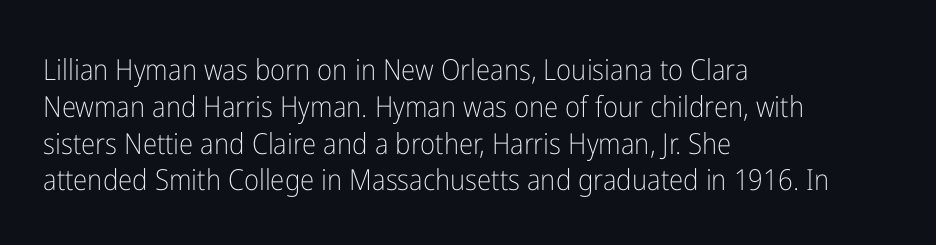
{"serif": "no", "italic": "no", "bold": "no", "weight": "light", "width": "condensed", "stroke_contrast": "low", "x_height": "medium", "monospaced": "no", "underline": "no", "align": "left", "line_spacing": "normal", "line_spacing_ratio": 1.27, "letter_spacing": "normal", "letter_spacing_em": 0.0, "glyph_px": 29}
